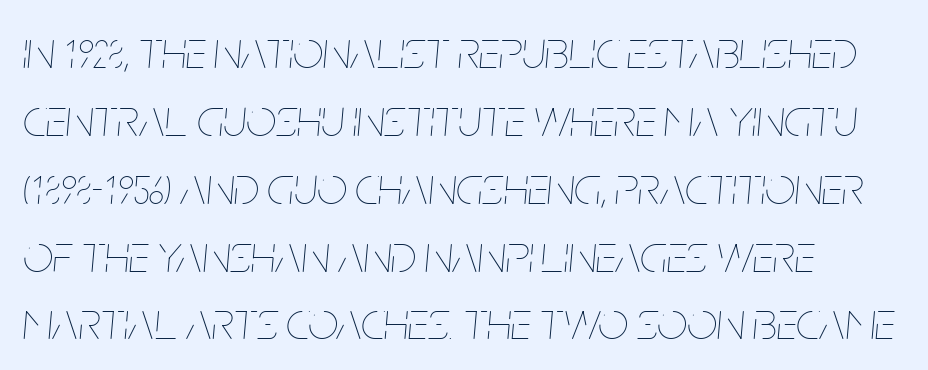
Q: Is the text bold? A: No.
Q: Is the text italic (slanted)? A: Yes, it leans right by about 5 degrees.
Q: Is the text underlined? A: No.
Q: How is the paragraph aligned? A: Left-aligned.
Q: Is the spacing between letters normal or unusually wide? A: Normal.
Q: Is the spacing between lines tight, normal or loose? A: Normal.
Q: Width (condensed, normal, or wide)? A: Condensed.
Q: Stroke contrast? A: Low.
Q: x-height? A: Large.
Q: Monospaced? A: No.
